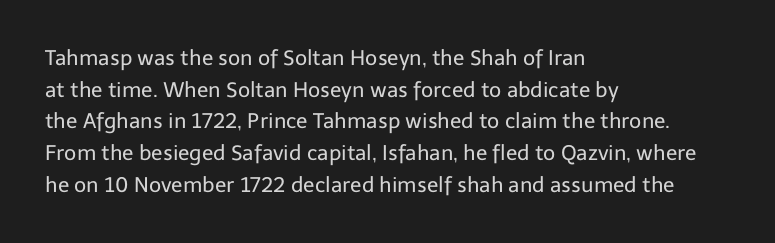
{"italic": "no", "bold": "no", "underline": "no", "align": "left", "line_spacing": "normal", "line_spacing_ratio": 1.51, "letter_spacing": "normal", "letter_spacing_em": 0.0, "glyph_px": 21}
